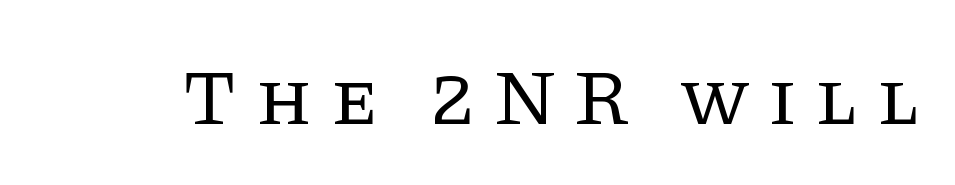
{"serif": "yes", "italic": "no", "bold": "no", "weight": "regular", "width": "normal", "stroke_contrast": "low", "x_height": "large", "monospaced": "no", "underline": "no", "letter_spacing": "wide", "letter_spacing_em": 0.24, "glyph_px": 79}
